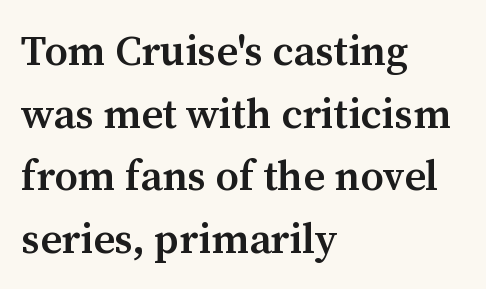
Q: Is the text bold? A: Semi-bold.
Q: Is the text italic (slanted)? A: No, it is upright.
Q: Is the typeface a serif or a sans-serif typeface? A: Serif.
Q: Is the text underlined? A: No.
Q: How is the paragraph aligned? A: Left-aligned.
Q: Is the spacing between letters normal or unusually wide? A: Normal.
Q: Is the spacing between lines tight, normal or loose? A: Normal.
Q: Width (condensed, normal, or wide)? A: Normal.
Q: Stroke contrast? A: Medium.
Q: x-height? A: Medium.
Q: Monospaced? A: No.
